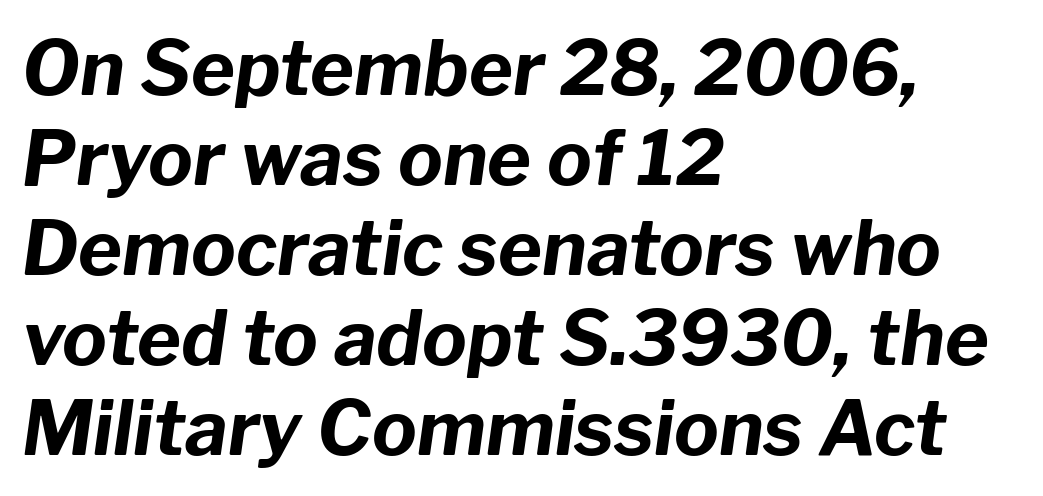
Q: Is the text bold? A: Yes.
Q: Is the text italic (slanted)? A: Yes, it leans right by about 8 degrees.
Q: Is the text underlined? A: No.
Q: How is the paragraph aligned? A: Left-aligned.
Q: Is the spacing between letters normal or unusually wide? A: Normal.
Q: Width (condensed, normal, or wide)? A: Normal.
Q: Stroke contrast? A: Low.
Q: x-height? A: Medium.
Q: Monospaced? A: No.
